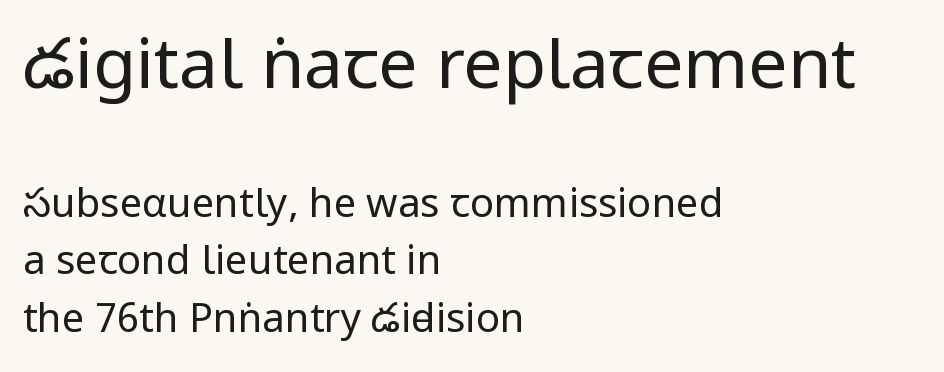
The image shows 70 px regular-weight, condensed sans-serif type, upright; set left-aligned, normal line spacing (1.44x), normal letter spacing, not underlined; the first (top) block is 1.75x larger; low stroke contrast and a large x-height.
